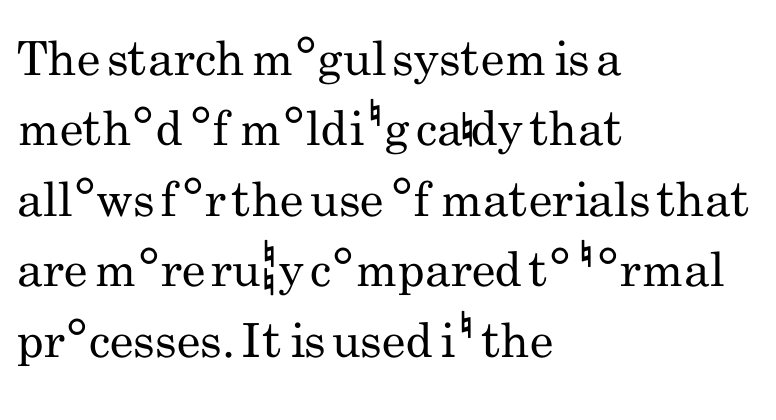
Do the characters align in a grid? No, the font is proportional. The passage shown is typeset with a sans-serif family. Tracking value appears to be zero — textbook default spacing. Quick note: not italic, upright.
